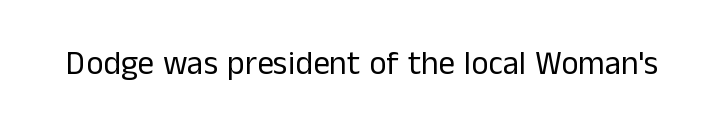
The image shows 33 px regular-weight sans-serif type, upright; set normal letter spacing, not underlined; low stroke contrast and a medium x-height.
